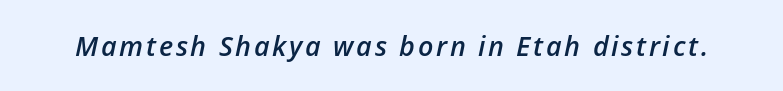
Weight check: semibold — heavier than regular, not quite bold. The gap between lines stays unmarked. Designer's note — italics engaged.
